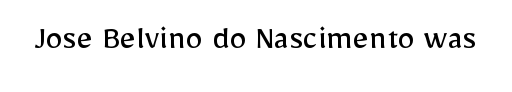
{"serif": "no", "italic": "no", "bold": "no", "weight": "regular", "width": "normal", "stroke_contrast": "low", "x_height": "medium", "monospaced": "no", "underline": "no", "letter_spacing": "normal", "letter_spacing_em": 0.0, "glyph_px": 35}
